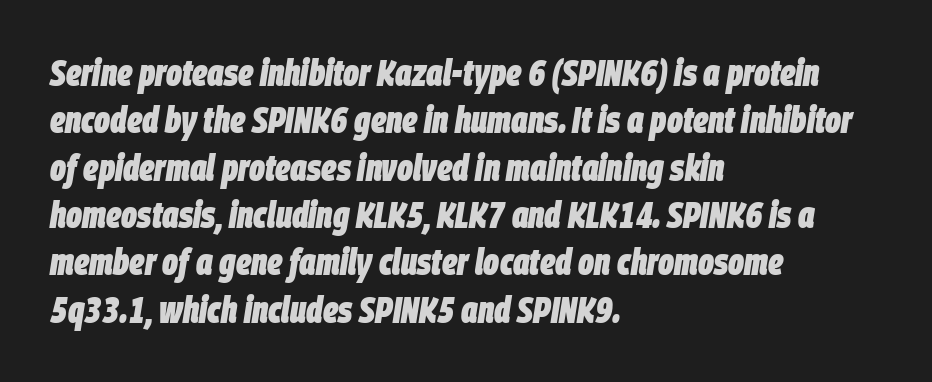
The image shows 37 px heavy, condensed type, italic (leaning right); set left-aligned, normal line spacing (1.28x), normal letter spacing, not underlined; low stroke contrast and a large x-height.
